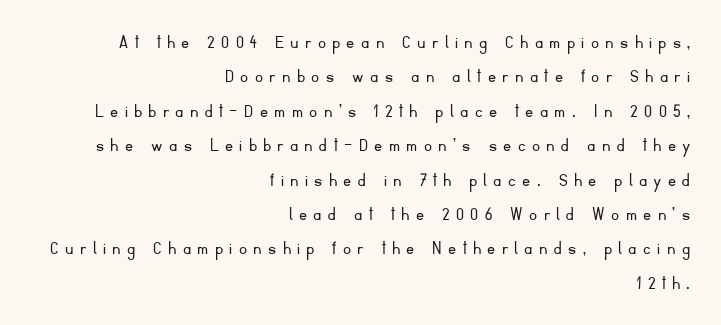
Q: Is the text bold? A: No.
Q: Is the text italic (slanted)? A: No, it is upright.
Q: Is the text underlined? A: No.
Q: How is the paragraph aligned? A: Right-aligned.
Q: Is the spacing between letters normal or unusually wide? A: Unusually wide.
